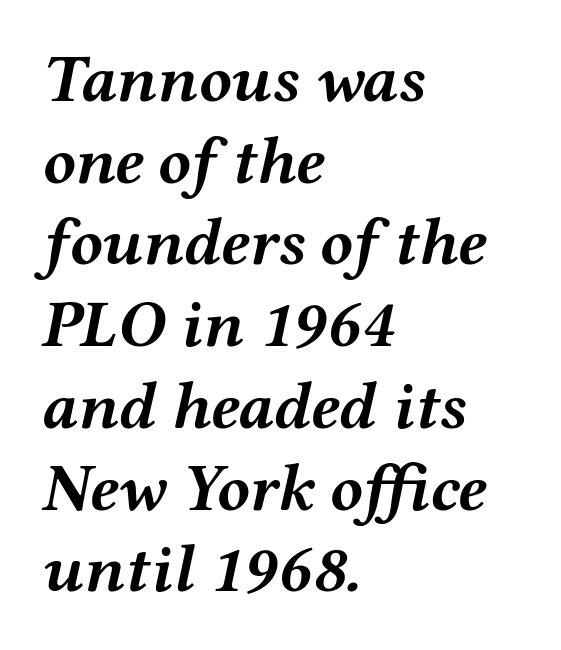
Horizontally, the lines are justified to the leading edge only. Quick note: underline off. Do the characters align in a grid? No, the font is proportional. Observe the ordinary spacing: letters are neighbours, not strangers. I'd describe the lettering as bold — thick and assertive.
